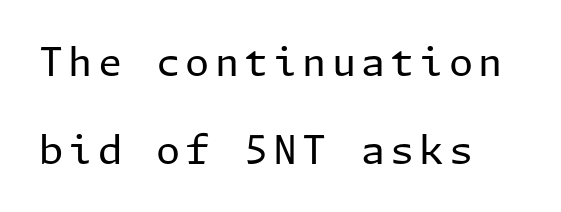
Q: Is the text bold? A: No.
Q: Is the text italic (slanted)? A: No, it is upright.
Q: Is the typeface a serif or a sans-serif typeface? A: Sans-serif.
Q: Is the text underlined? A: No.
Q: How is the paragraph aligned? A: Left-aligned.
Q: Is the spacing between lines tight, normal or loose? A: Loose.
Q: Width (condensed, normal, or wide)? A: Normal.
Q: Stroke contrast? A: Low.
Q: x-height? A: Medium.
